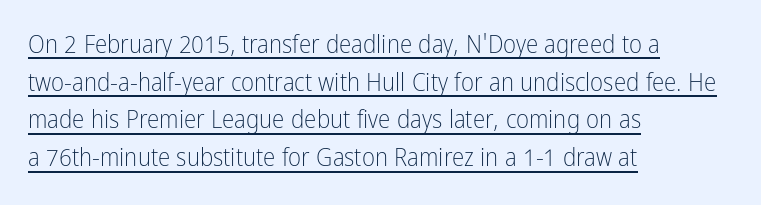
Q: Is the text bold? A: No.
Q: Is the text italic (slanted)? A: No, it is upright.
Q: Is the text underlined? A: Yes.
Q: How is the paragraph aligned? A: Left-aligned.
Q: Is the spacing between letters normal or unusually wide? A: Normal.
Q: Is the spacing between lines tight, normal or loose? A: Normal.
